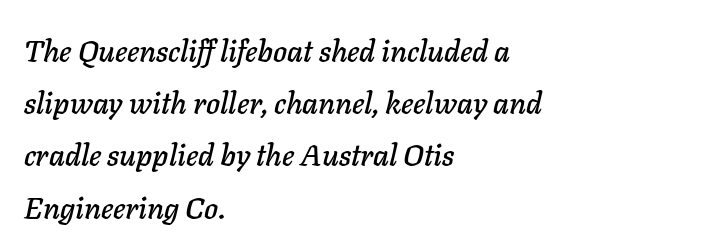
The glyphs are unaccompanied by any horizontal stroke below them. These lines were composed using italics. Proportional: the letters do not fall into vertical columns. Visually the block forms a straight wall on the left and a jagged coastline on the right.
